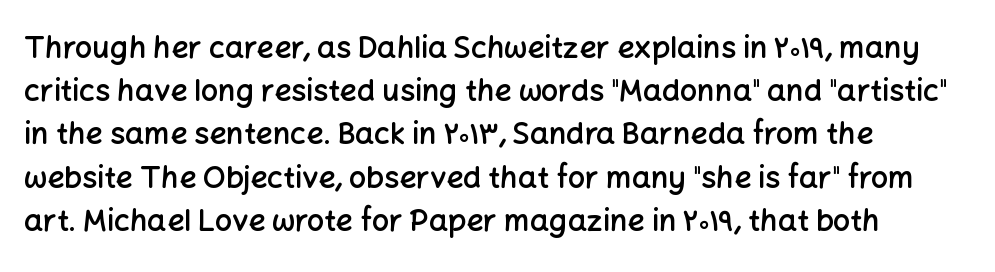
Unmarked baselines from the first word to the last. Proportional: the letters do not fall into vertical columns. Quick note: interline space is typical. The type family on display is of the sans-serif kind. The tracking reads as untouched default to a designer's eye.
